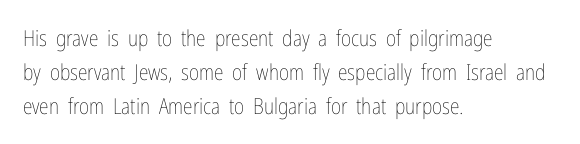
Q: Is the text bold? A: No.
Q: Is the text italic (slanted)? A: No, it is upright.
Q: Is the text underlined? A: No.
Q: How is the paragraph aligned? A: Left-aligned.
Q: Is the spacing between letters normal or unusually wide? A: Normal.
Q: Is the spacing between lines tight, normal or loose? A: Normal.
